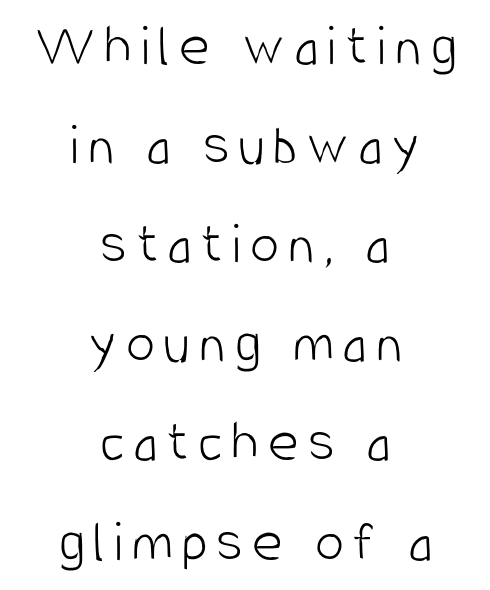
Q: Is the text bold? A: No.
Q: Is the text italic (slanted)? A: No, it is upright.
Q: Is the typeface a serif or a sans-serif typeface? A: Sans-serif.
Q: Is the text underlined? A: No.
Q: How is the paragraph aligned? A: Centered.
Q: Is the spacing between lines tight, normal or loose? A: Normal.
Q: Width (condensed, normal, or wide)? A: Condensed.
Q: Stroke contrast? A: Low.
Q: x-height? A: Large.
Q: Monospaced? A: No.
